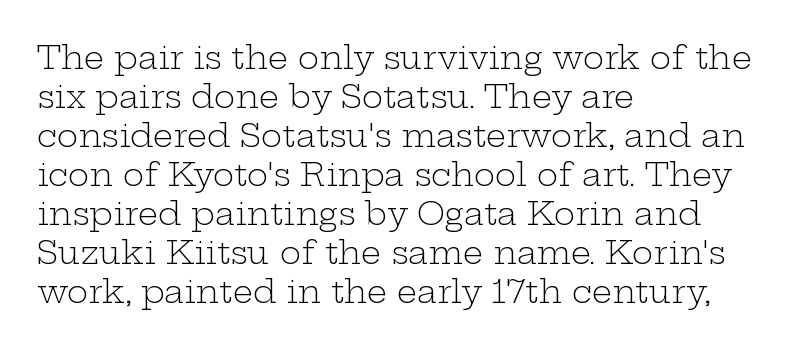
The image shows 32 px light, wide serif type, upright; set left-aligned, line spacing 1.22x, normal letter spacing, not underlined; low stroke contrast and a medium x-height.
